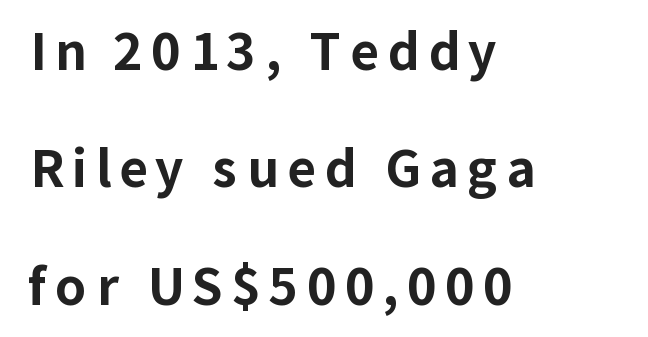
Q: Is the text bold? A: Yes.
Q: Is the text italic (slanted)? A: No, it is upright.
Q: Is the typeface a serif or a sans-serif typeface? A: Sans-serif.
Q: Is the text underlined? A: No.
Q: How is the paragraph aligned? A: Left-aligned.
Q: Is the spacing between lines tight, normal or loose? A: Loose.
Q: Width (condensed, normal, or wide)? A: Normal.
Q: Stroke contrast? A: Low.
Q: x-height? A: Medium.
Q: Monospaced? A: No.
